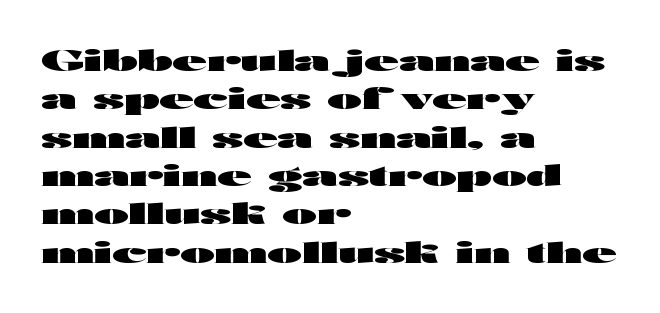
{"serif": "no", "italic": "no", "bold": "yes", "weight": "heavy", "width": "wide", "stroke_contrast": "high", "x_height": "medium", "monospaced": "no", "underline": "no", "align": "left", "line_spacing": "normal", "line_spacing_ratio": 1.37, "letter_spacing": "normal", "letter_spacing_em": 0.0, "glyph_px": 28}
